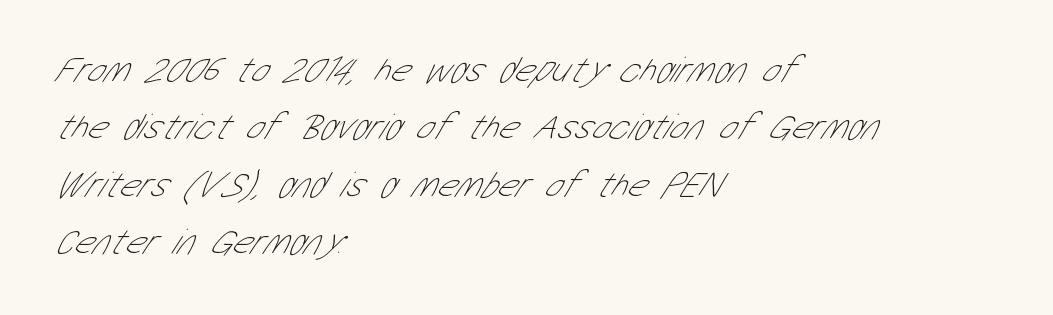
Classification — sans serif. These lines are rendered in a variable-pitch font. The text block is weighted toward the left margin, trailing off unevenly rightward. This sample uses plain, unmodified letter spacing.
